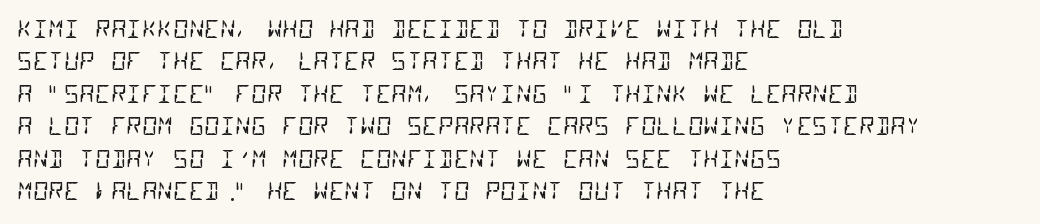
The image shows 24 px text type; set left-aligned, normal line spacing (1.35x), normal letter spacing, not underlined.
